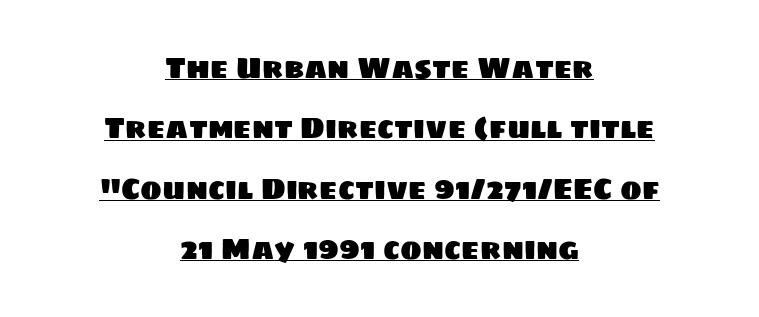
Does the copy run flush right? No — it is centered line by line. Students, observe the line beneath the letters — that is underlining. The tracking reads as untouched default to a designer's eye. Examine the stroke ends and you'll find no serifs.
